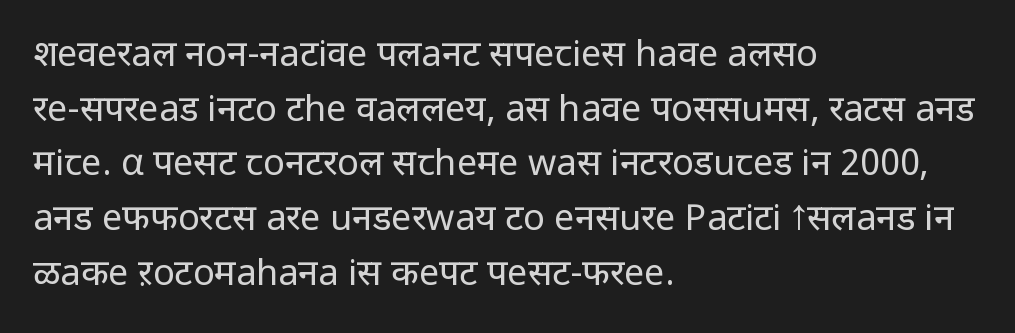
{"serif": "no", "italic": "no", "bold": "no", "weight": "regular", "width": "normal", "stroke_contrast": "low", "x_height": "medium", "monospaced": "no", "underline": "no", "align": "left", "line_spacing": "normal", "line_spacing_ratio": 1.52, "letter_spacing": "normal", "letter_spacing_em": 0.0, "glyph_px": 36}
